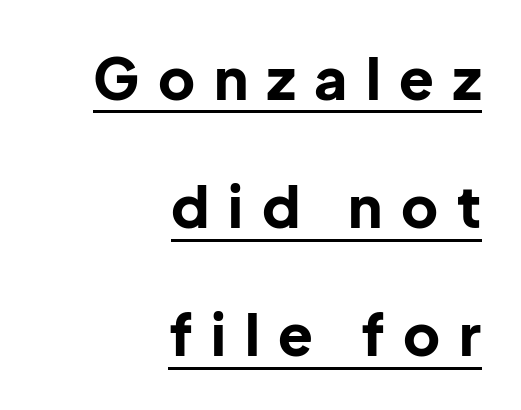
The image shows 57 px bold sans-serif type, upright; set right-aligned, loose line spacing (2.25x), unusually wide letter spacing (+0.33 em), underlined; low stroke contrast and a medium x-height.
